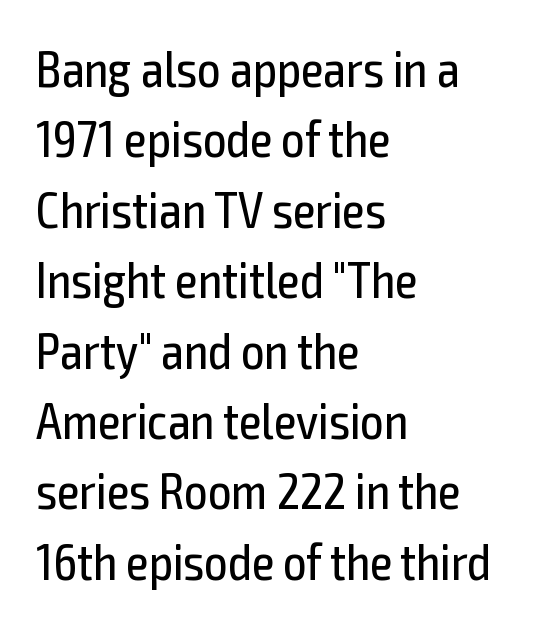
Q: Is the text bold? A: No.
Q: Is the text italic (slanted)? A: No, it is upright.
Q: Is the typeface a serif or a sans-serif typeface? A: Sans-serif.
Q: Is the text underlined? A: No.
Q: How is the paragraph aligned? A: Left-aligned.
Q: Is the spacing between letters normal or unusually wide? A: Normal.
Q: Is the spacing between lines tight, normal or loose? A: Normal.
Q: Width (condensed, normal, or wide)? A: Condensed.
Q: x-height? A: Medium.
Q: Monospaced? A: No.
